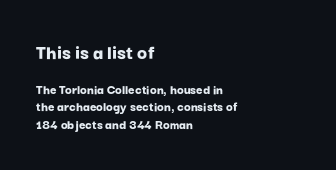
The image shows 21 px bold type, upright; set left-aligned, line spacing 1.24x, normal letter spacing, not underlined; the first (top) block is 1.5x larger.
